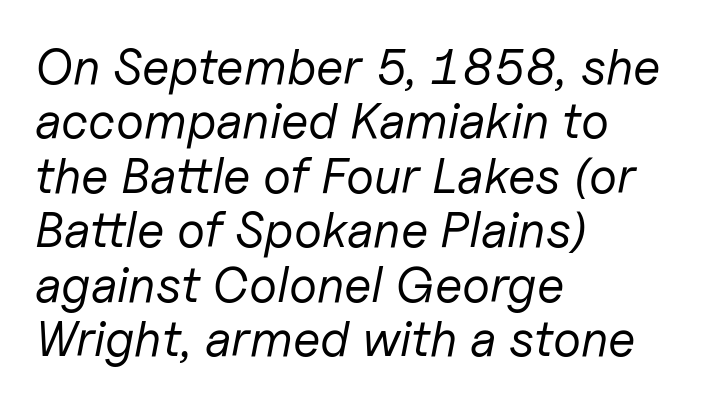
The image shows 50 px regular-weight type, italic (leaning right); set left-aligned, tight line spacing (1.09x), normal letter spacing, not underlined; low stroke contrast and a medium x-height.
